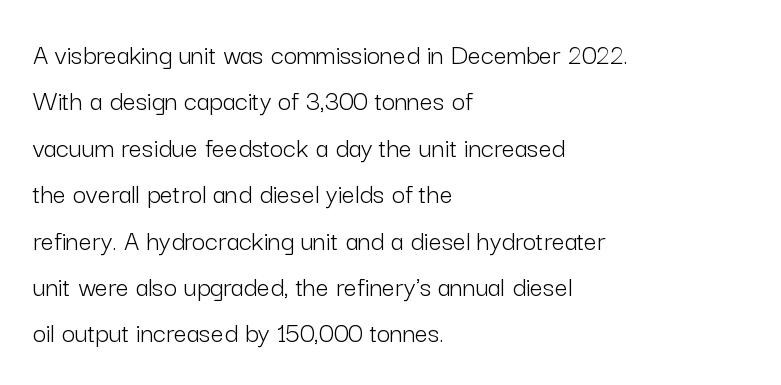
Q: Is the text bold? A: No.
Q: Is the text italic (slanted)? A: No, it is upright.
Q: Is the typeface a serif or a sans-serif typeface? A: Sans-serif.
Q: Is the text underlined? A: No.
Q: How is the paragraph aligned? A: Left-aligned.
Q: Is the spacing between letters normal or unusually wide? A: Normal.
Q: Is the spacing between lines tight, normal or loose? A: Normal.
Q: Width (condensed, normal, or wide)? A: Normal.
Q: Stroke contrast? A: Low.
Q: x-height? A: Medium.
Q: Monospaced? A: No.
